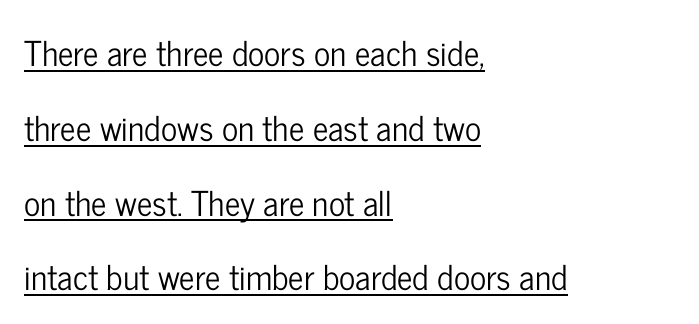
The image shows 34 px condensed sans-serif type, upright; set left-aligned, loose line spacing (2.2x), normal letter spacing, underlined; low stroke contrast and a medium x-height.
